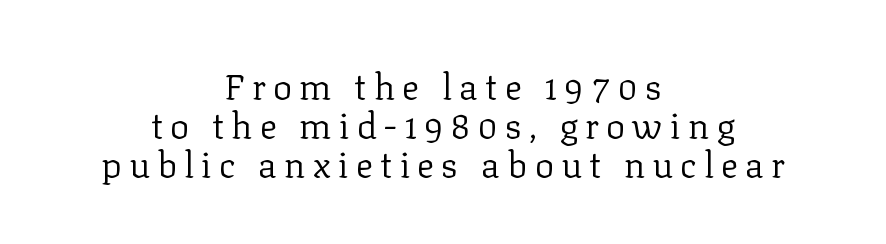
The rendering positions every line midway between the sides. The typeface chosen for these lines features serifs. Here the designer chose a conventional face with non-uniform glyph widths. Substantial extra tracking has been applied to these lines. Is there much room between lines? No — they nearly touch.
